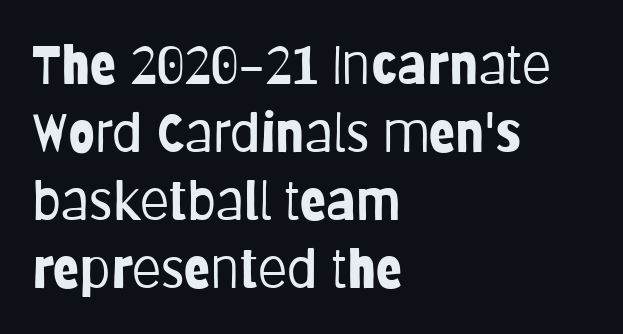
Q: Is the text bold? A: No.
Q: Is the text italic (slanted)? A: No, it is upright.
Q: Is the typeface a serif or a sans-serif typeface? A: Sans-serif.
Q: Is the text underlined? A: No.
Q: How is the paragraph aligned? A: Left-aligned.
Q: Is the spacing between letters normal or unusually wide? A: Normal.
Q: Is the spacing between lines tight, normal or loose? A: Normal.
Q: Width (condensed, normal, or wide)? A: Condensed.
Q: Stroke contrast? A: Low.
Q: x-height? A: Large.
Q: Monospaced? A: No.
